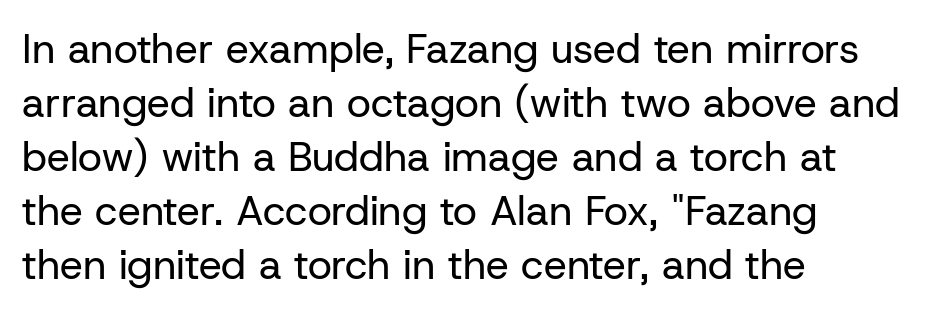
Q: Is the text bold? A: No.
Q: Is the text italic (slanted)? A: No, it is upright.
Q: Is the typeface a serif or a sans-serif typeface? A: Sans-serif.
Q: Is the text underlined? A: No.
Q: How is the paragraph aligned? A: Left-aligned.
Q: Is the spacing between letters normal or unusually wide? A: Normal.
Q: Is the spacing between lines tight, normal or loose? A: Normal.
Q: Width (condensed, normal, or wide)? A: Normal.
Q: Stroke contrast? A: Low.
Q: x-height? A: Medium.
Q: Monospaced? A: No.
